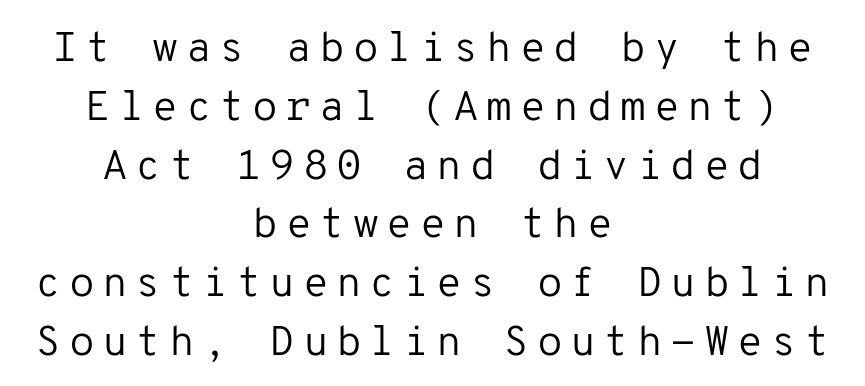
Spacing verdict: monospaced, one width for all characters. Compared with a flush-left layout, this one balances lines on the center instead. Posture: upright roman. No letter is thick-stroked: the sample isn't bold.
